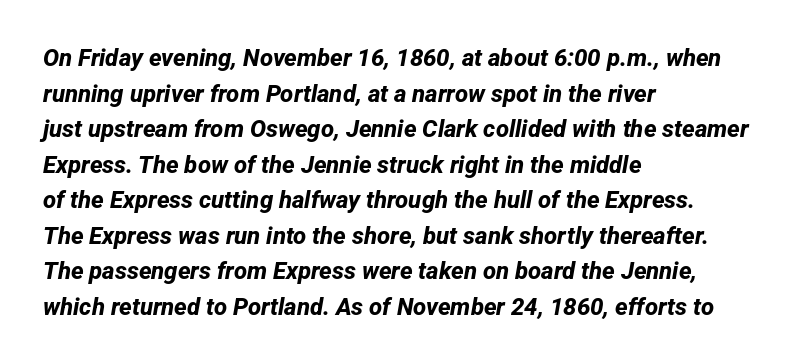
{"bold": "yes", "underline": "no", "align": "left", "line_spacing": "normal", "line_spacing_ratio": 1.48, "letter_spacing": "normal", "letter_spacing_em": 0.0, "glyph_px": 24}
